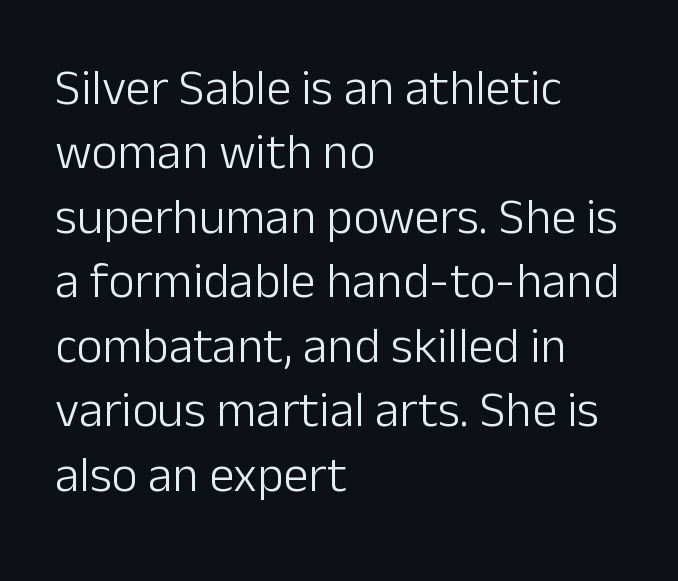
Stroke mass is kept to a normal reading level or below. Spacing between characters is what you'd get straight out of the box. A typesetter would label this face a sans. Horizontally, the lines are justified to the leading edge only.
